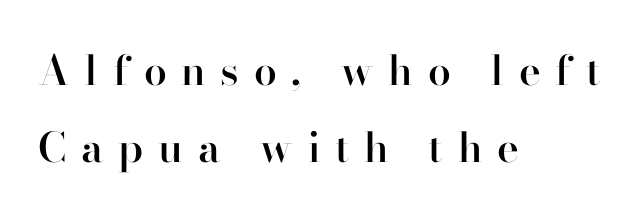
{"serif": "yes", "italic": "no", "bold": "semi", "weight": "semibold", "width": "normal", "stroke_contrast": "high", "x_height": "small", "monospaced": "no", "underline": "no", "align": "left", "line_spacing_ratio": 1.87, "letter_spacing": "wide", "letter_spacing_em": 0.36, "glyph_px": 41}
